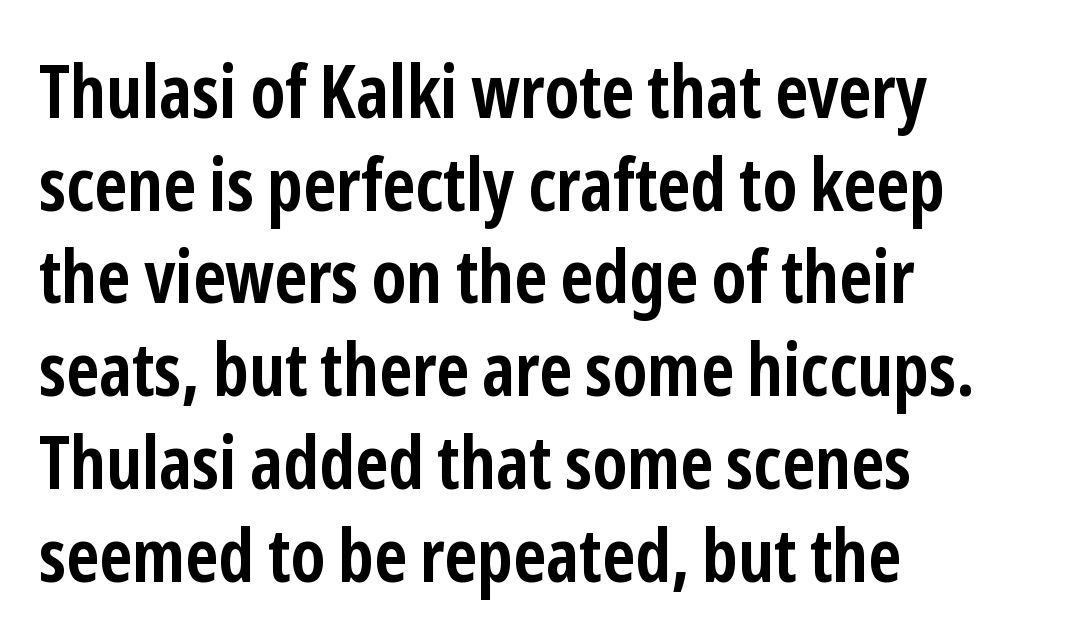
The image shows 73 px semibold, condensed sans-serif type, upright; set left-aligned, normal line spacing (1.27x), normal letter spacing, not underlined; low stroke contrast and a medium x-height.
